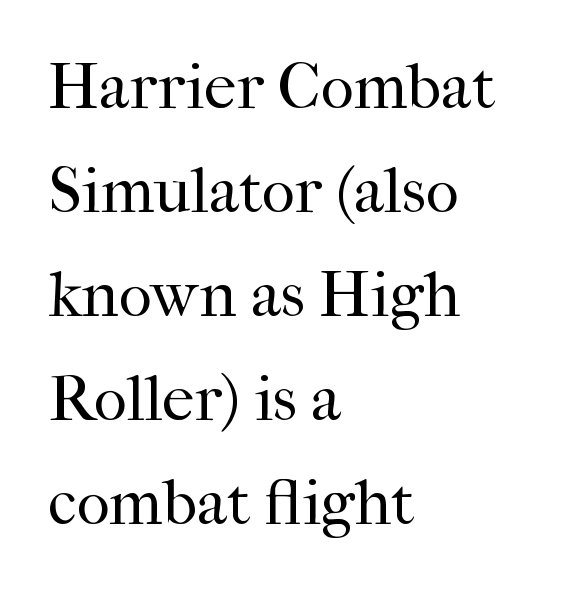
{"serif": "yes", "italic": "no", "bold": "no", "weight": "regular", "width": "normal", "stroke_contrast": "high", "x_height": "medium", "monospaced": "no", "underline": "no", "align": "left", "line_spacing": "normal", "line_spacing_ratio": 1.6, "letter_spacing": "normal", "letter_spacing_em": 0.0, "glyph_px": 65}
